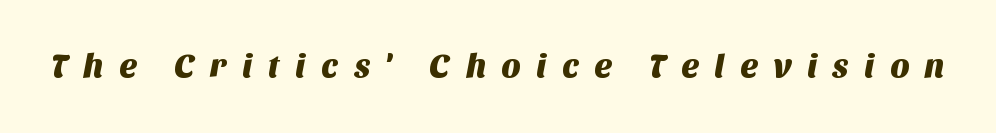
{"serif": "no", "width": "normal", "stroke_contrast": "medium", "x_height": "large", "monospaced": "no", "underline": "no", "letter_spacing": "wide", "letter_spacing_em": 0.46, "glyph_px": 33}
